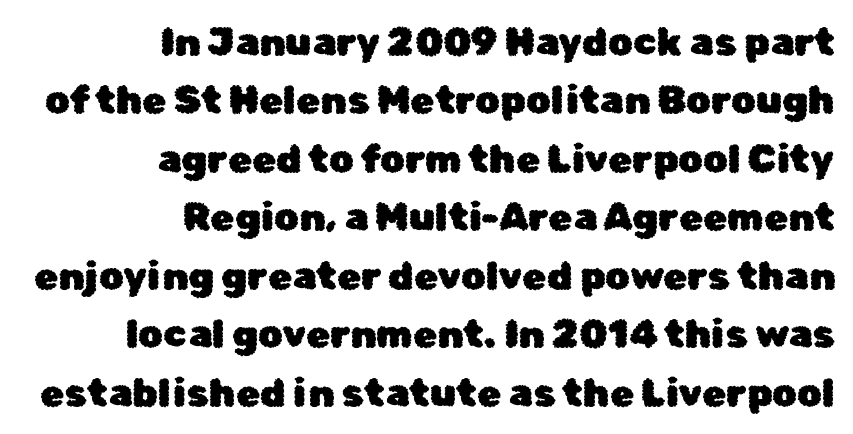
Does the copy run flush right? Yes — the right margin is perfectly even. Does the leading feel generous? No, just average. Glance below the letters and you will spot only blank space. In terms of letterspacing, this is plain default setting.
